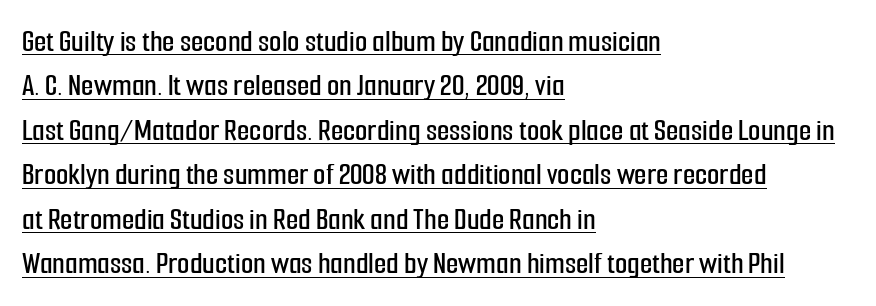
The letters advance in unequal steps, a hallmark of proportional type. The rag falls on the right side of this text block. Descenders here cross a horizontal rule under the line. Caption: standard tracking, unaltered. Posture: upright roman. The text was rendered using a sans face with plain stroke endings.
